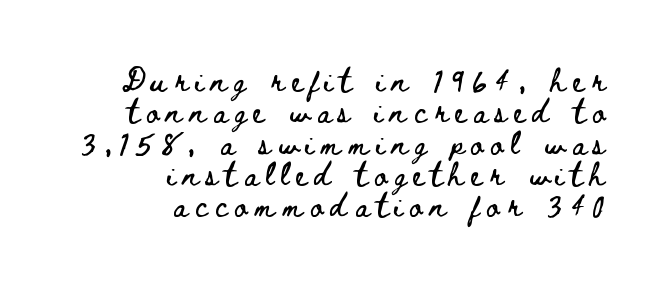
Each row of text sits above clean, open space. How are the letters spaced? Widely, with obvious added tracking. Where is the straight margin? On the right. Regarding leading, the lines here are spaced in the standard way.
